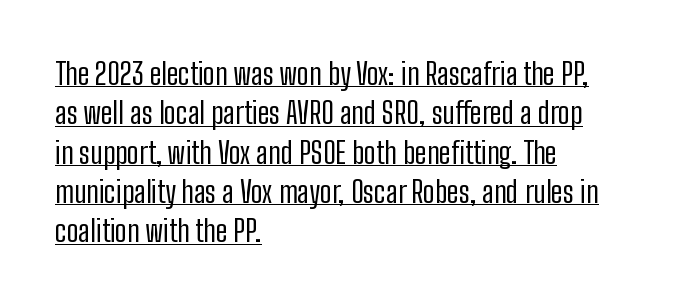
{"serif": "no", "italic": "no", "bold": "no", "weight": "regular", "width": "condensed", "stroke_contrast": "low", "x_height": "medium", "monospaced": "no", "underline": "yes", "align": "left", "line_spacing": "normal", "line_spacing_ratio": 1.31, "letter_spacing": "normal", "letter_spacing_em": 0.0, "glyph_px": 30}
